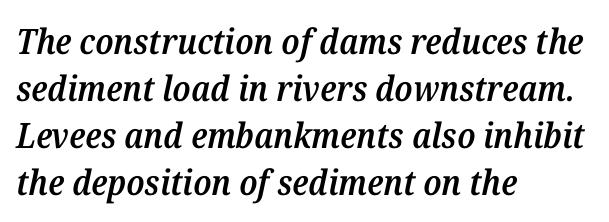
Slant detected: the letters are inclined. Vertically, the passage feels balanced, rows spaced as you'd expect. The line texture is even and compact thanks to regular tracking. Varying glyph widths throughout — classic text-font behaviour.
